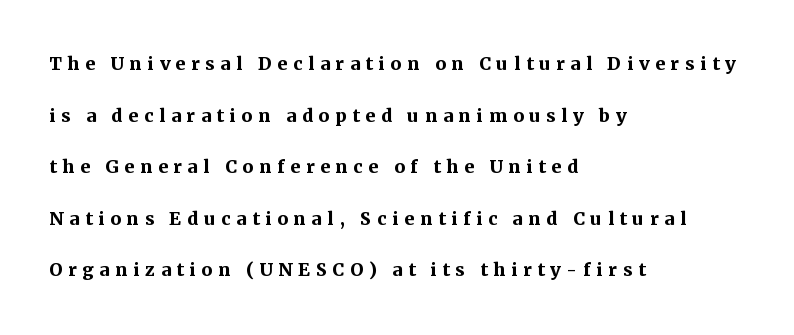
The image shows 24 px bold type, upright; set left-aligned, loose line spacing (2.15x), unusually wide letter spacing (+0.24 em), not underlined.
